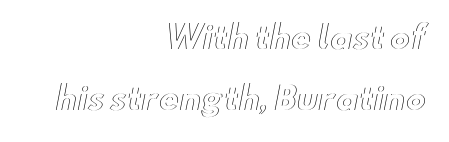
The image shows 31 px wide type; set right-aligned, loose line spacing (1.98x), normal letter spacing, not underlined; a small x-height.
